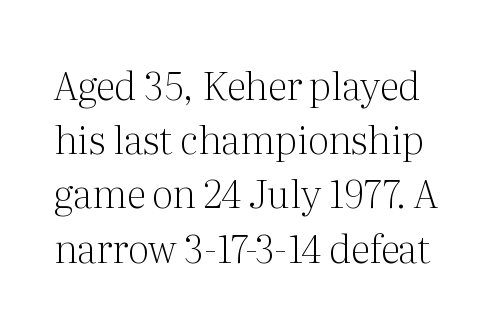
The image shows 39 px light serif type, upright; set normal line spacing (1.39x), normal letter spacing, not underlined; medium stroke contrast and a medium x-height.
